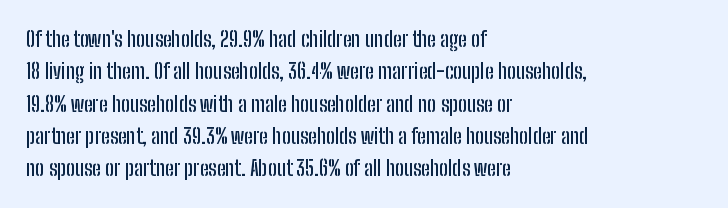
The image shows 21 px text type, upright; set left-aligned, normal line spacing (1.54x), normal letter spacing, not underlined.
